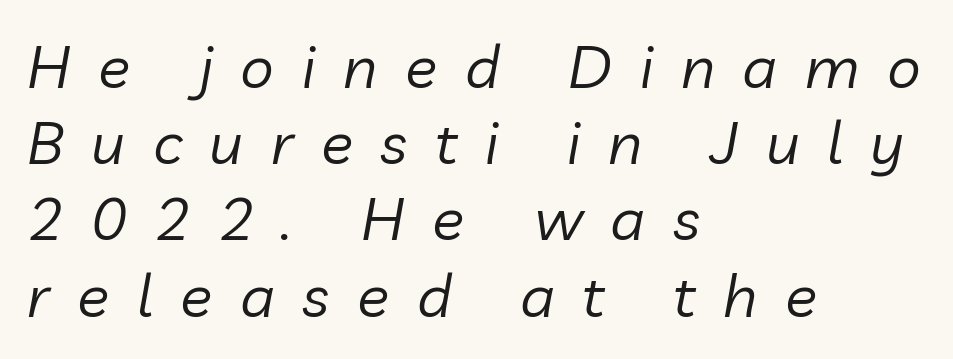
The image shows 60 px regular-weight type, italic (leaning right); set left-aligned, normal line spacing (1.27x), unusually wide letter spacing (+0.46 em), not underlined; low stroke contrast and a medium x-height.
